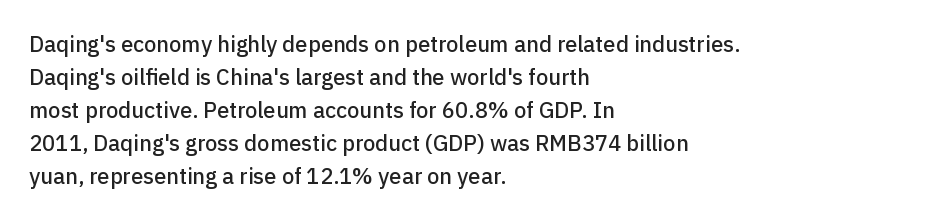
Q: Is the text italic (slanted)? A: No, it is upright.
Q: Is the text underlined? A: No.
Q: How is the paragraph aligned? A: Left-aligned.
Q: Is the spacing between letters normal or unusually wide? A: Normal.
Q: Is the spacing between lines tight, normal or loose? A: Normal.
